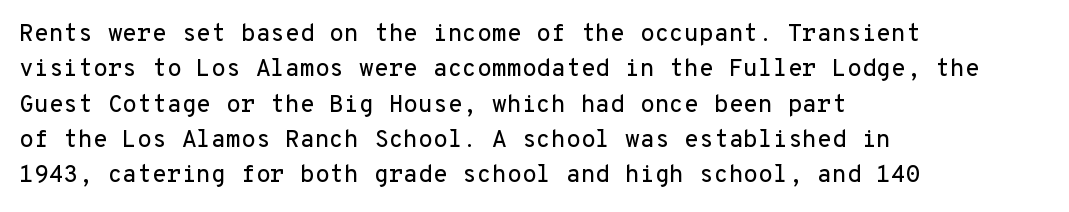
Q: Is the text italic (slanted)? A: No, it is upright.
Q: Is the text underlined? A: No.
Q: How is the paragraph aligned? A: Left-aligned.
Q: Is the spacing between letters normal or unusually wide? A: Normal.
Q: Is the spacing between lines tight, normal or loose? A: Normal.
